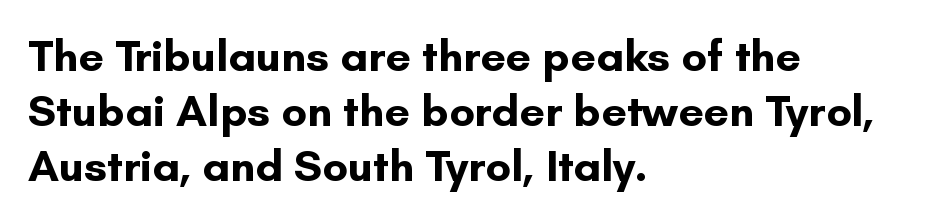
The glyphs are unaccompanied by any horizontal stroke below them. The horizontal fit of the characters is conventional and even. Observe the absence of serifs on each vertical stroke in this sample. Varying glyph widths throughout — classic text-font behaviour. The rendering uses a bold face; every stroke is thick and dark.
